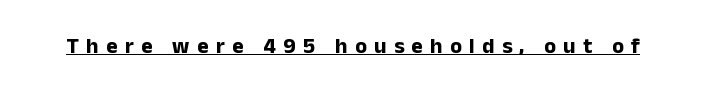
{"italic": "no", "bold": "yes", "underline": "yes", "letter_spacing": "wide", "letter_spacing_em": 0.33, "glyph_px": 22}
